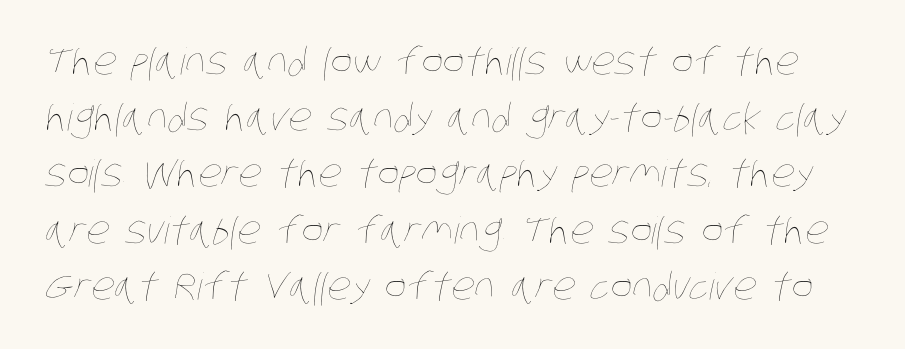
Caption: face not bold, strokes unweighted. You could not count columns in this text — the font is proportionally spaced. Unmarked baselines from the first word to the last. This block has exactly the height ordinary leading produces.
